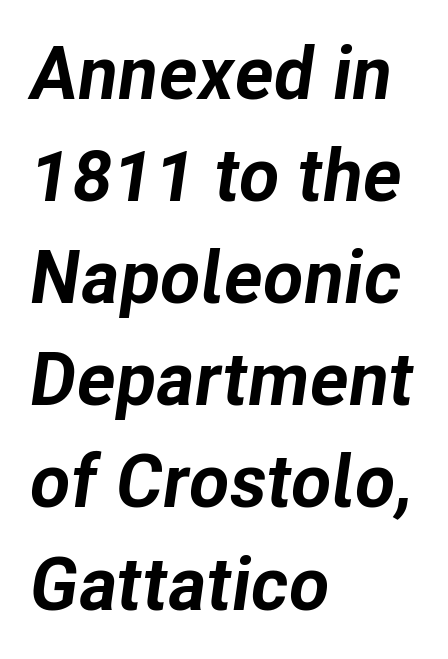
Alignment: flush left. Do the characters align in a grid? No, the font is proportional. There's an unmistakable incline to the writing here. Interline gaps are of average width in this sample. The strip under each line holds only bare page. How are the letters spaced? Ordinarily, with no added tracking.
